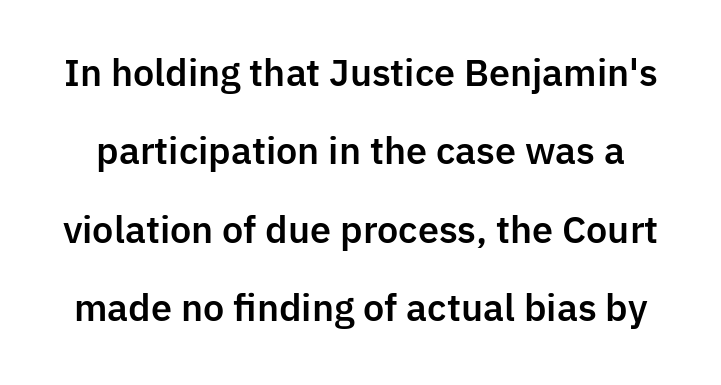
Q: Is the text italic (slanted)? A: No, it is upright.
Q: Is the typeface a serif or a sans-serif typeface? A: Sans-serif.
Q: Is the text underlined? A: No.
Q: Is the spacing between letters normal or unusually wide? A: Normal.
Q: Is the spacing between lines tight, normal or loose? A: Loose.
Q: Width (condensed, normal, or wide)? A: Normal.
Q: Stroke contrast? A: Low.
Q: x-height? A: Medium.
Q: Monospaced? A: No.
